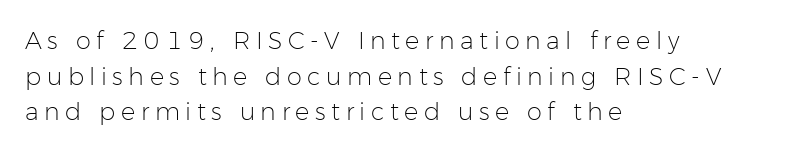
Q: Is the text bold? A: No.
Q: Is the text italic (slanted)? A: No, it is upright.
Q: Is the text underlined? A: No.
Q: How is the paragraph aligned? A: Left-aligned.
Q: Is the spacing between letters normal or unusually wide? A: Unusually wide.
Q: Is the spacing between lines tight, normal or loose? A: Normal.
